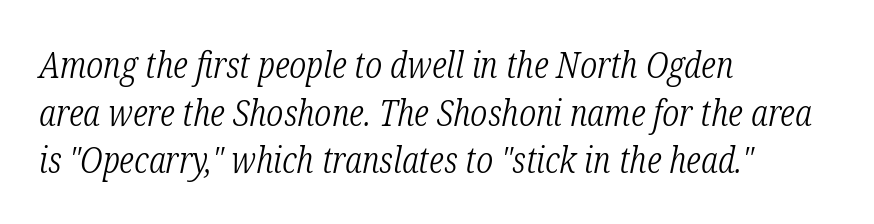
The image shows 36 px light, condensed serif type, italic (leaning right); set left-aligned, normal line spacing (1.32x), normal letter spacing, not underlined; low stroke contrast and a medium x-height.
